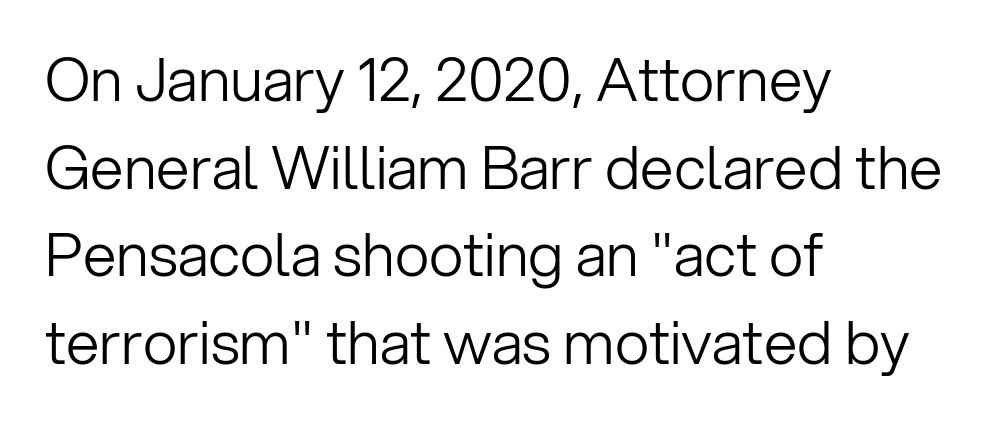
The image shows 60 px light sans-serif type, upright; set left-aligned, normal line spacing (1.46x), normal letter spacing, not underlined; low stroke contrast and a medium x-height.
